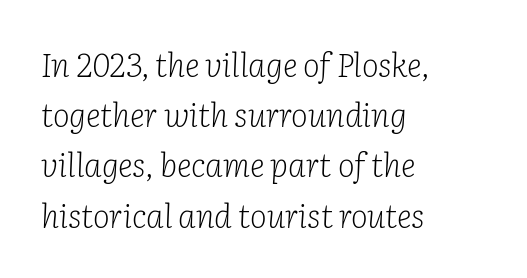
Reading down the block, your eye returns to a fixed left position each line. Any mark beneath the type? The region is blank. The face used here is proportionally spaced, like ordinary book or web type. The lines sit at an ordinary, default distance from one another.
